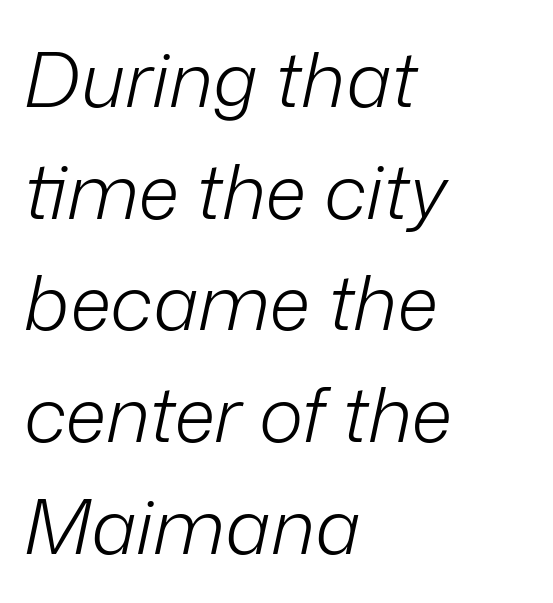
Line beginnings align vertically; line endings do not. Is the type heavy? It reads as light-to-regular instead. The passage shown stacks its lines at a standard gap. Each letter keeps its own natural width here, so spacing adapts to shape. The specimen reads as italic at a glance. Descenders hang freely into open space.
